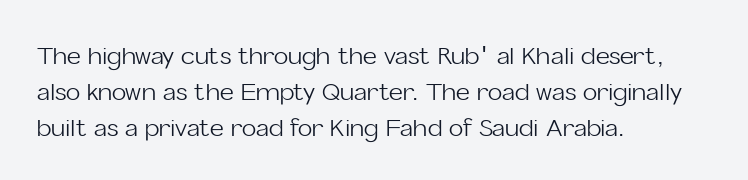
The setting favours the left margin, as ordinary paragraphs usually do. Upright lettering throughout. Letter spacing: default. No chunkiness to these letters — they're not bold.
